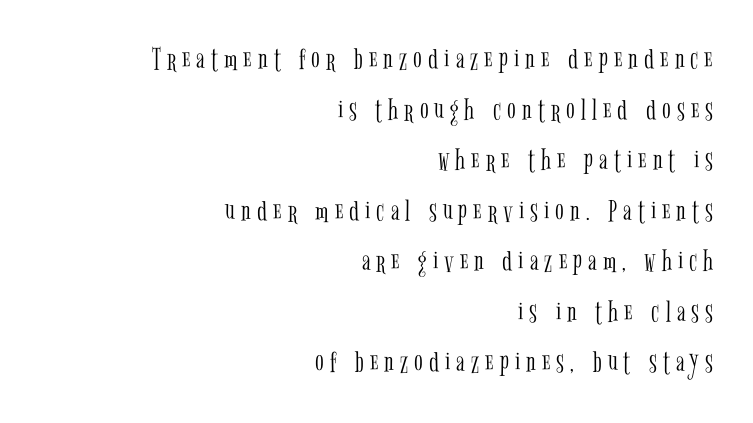
The image shows 32 px light, condensed serif type, upright; set right-aligned, normal line spacing (1.58x), not underlined; low stroke contrast and a medium x-height.
